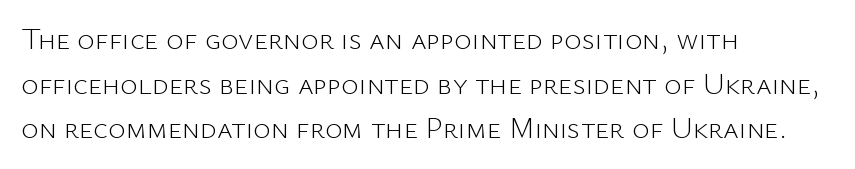
The image shows 30 px light sans-serif type, upright; set left-aligned, normal line spacing (1.49x), normal letter spacing, not underlined; low stroke contrast and a medium x-height.
